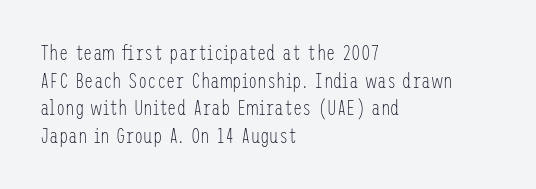
Every stem runs plumb, perpendicular to the baseline. Leftover space on each line is placed entirely after the last word. Check the space under the baseline: it is left empty. This reads as an unemphasized weight, regular at the heaviest. Caption: standard tracking, unaltered.
